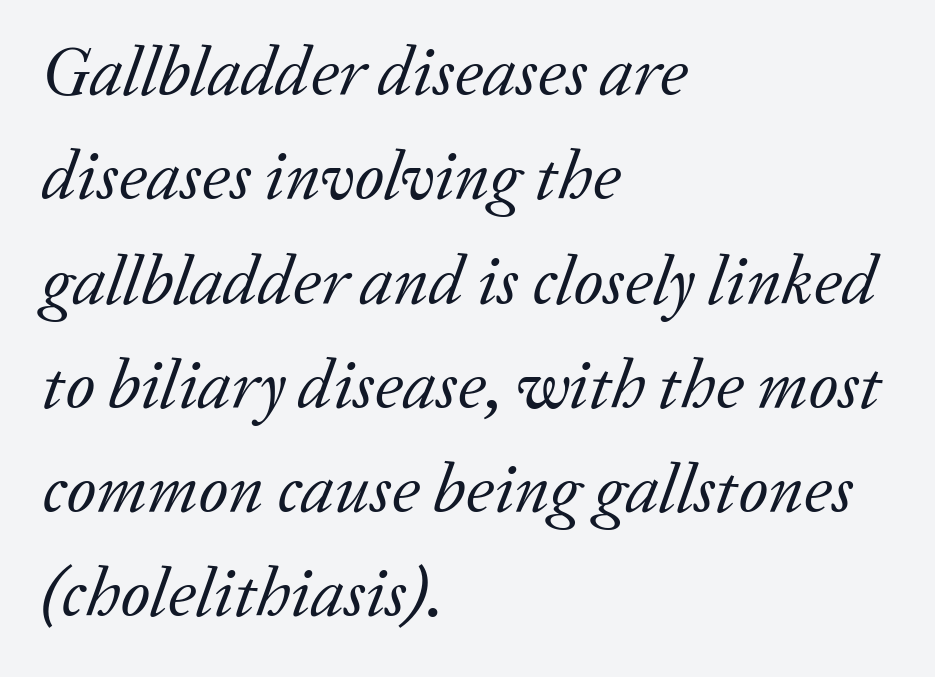
The image shows 70 px regular-weight serif type, italic (leaning right); set left-aligned, normal line spacing (1.49x), normal letter spacing, not underlined; low stroke contrast and a medium x-height.
